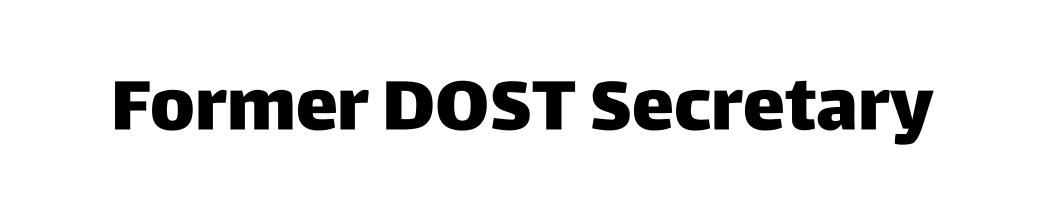
Q: Is the text bold? A: Yes.
Q: Is the text italic (slanted)? A: No, it is upright.
Q: Is the typeface a serif or a sans-serif typeface? A: Sans-serif.
Q: Is the text underlined? A: No.
Q: Is the spacing between letters normal or unusually wide? A: Normal.
Q: Width (condensed, normal, or wide)? A: Normal.
Q: Stroke contrast? A: Low.
Q: x-height? A: Large.
Q: Monospaced? A: No.
